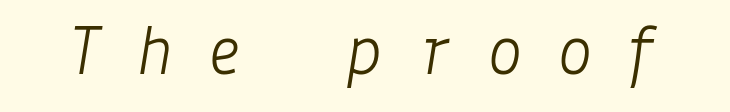
Q: Is the text bold? A: No.
Q: Is the text italic (slanted)? A: Yes, it leans right by about 9 degrees.
Q: Is the text underlined? A: No.
Q: Is the spacing between letters normal or unusually wide? A: Unusually wide.
Q: Width (condensed, normal, or wide)? A: Normal.
Q: Stroke contrast? A: Low.
Q: x-height? A: Medium.
